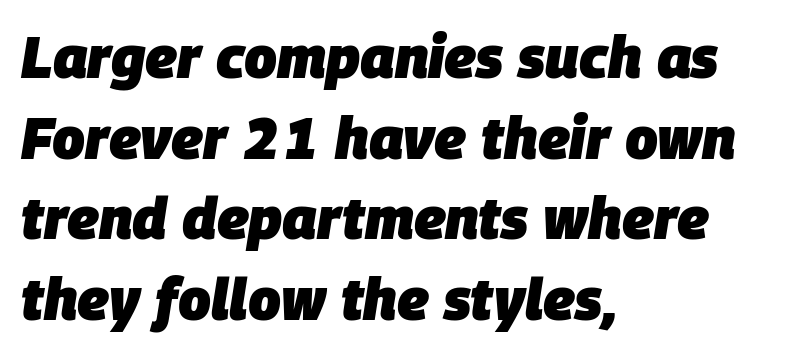
The image shows 58 px heavy type, italic (leaning right); set left-aligned, normal line spacing (1.39x), normal letter spacing, not underlined; low stroke contrast and a large x-height.
